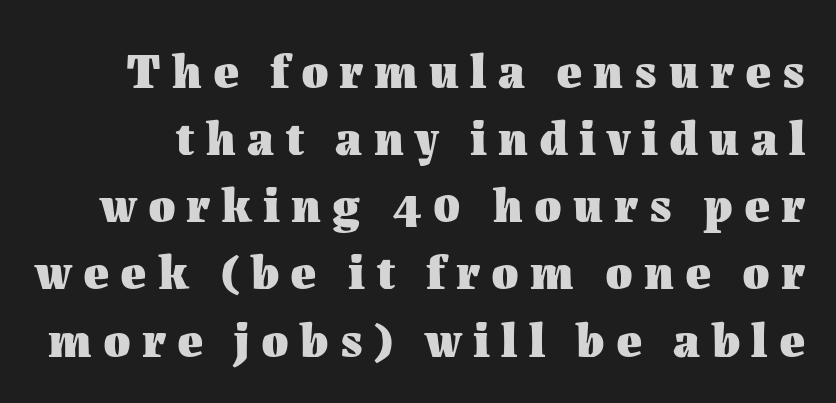
Has an underline been added? It has not. Pretty heavy lettering here — definitely bold. Vertical spacing — default. These lines are rendered in a variable-pitch font. The letters stand upright; this is a roman face.
